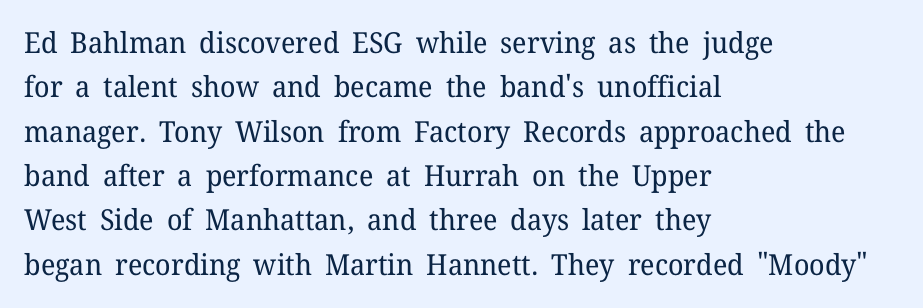
{"serif": "yes", "italic": "no", "bold": "no", "weight": "regular", "width": "normal", "stroke_contrast": "low", "x_height": "medium", "monospaced": "no", "underline": "no", "align": "left", "line_spacing": "normal", "line_spacing_ratio": 1.53, "letter_spacing": "normal", "letter_spacing_em": 0.0, "glyph_px": 29}
